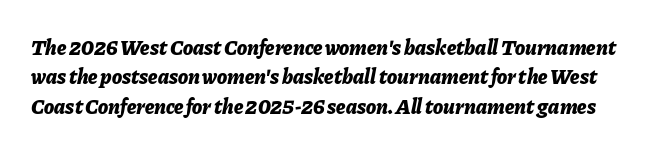
{"italic": "yes", "lean": "right", "slant_degrees": 11, "bold": "yes", "underline": "no", "line_spacing": "normal", "line_spacing_ratio": 1.4, "letter_spacing": "normal", "letter_spacing_em": 0.0, "glyph_px": 21}
